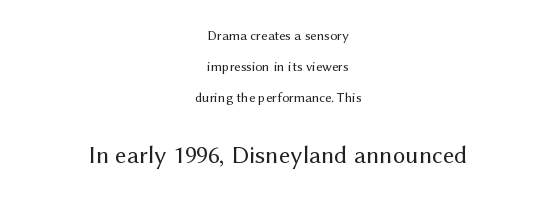
The image shows 25 px text type, upright; set centered, loose line spacing (2.21x), normal letter spacing, not underlined; the second (bottom) block is 1.79x larger.
